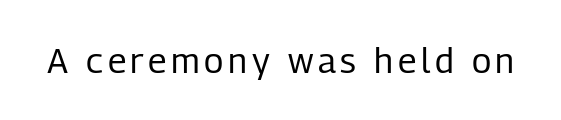
Every stem runs plumb, perpendicular to the baseline. Descender tails drop into unmarked territory. The strokes carry an ordinary text weight at most. The letters advance in unequal steps, a hallmark of proportional type.
